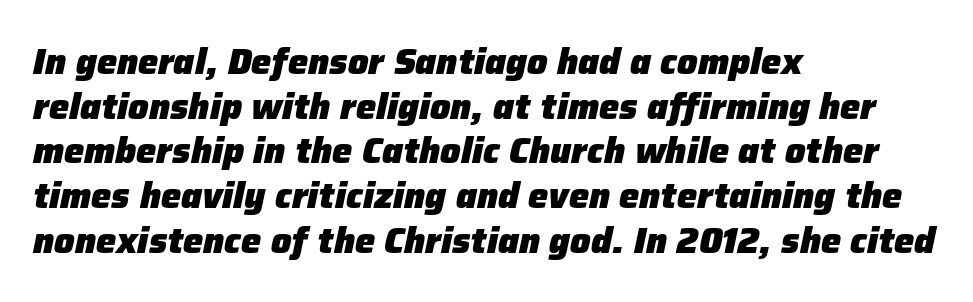
The image shows 36 px heavy type, italic (leaning right); set left-aligned, line spacing 1.24x, normal letter spacing, not underlined; low stroke contrast and a medium x-height.
